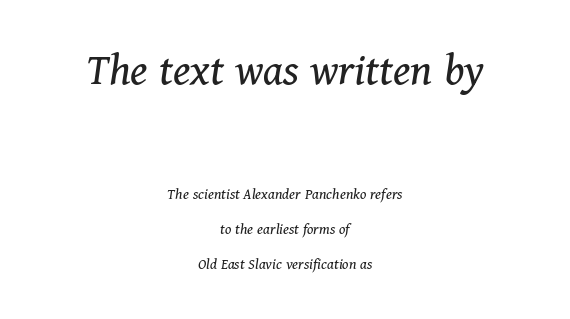
{"serif": "yes", "italic": "yes", "lean": "right", "slant_degrees": 11, "bold": "no", "weight": "regular", "width": "normal", "stroke_contrast": "medium", "x_height": "medium", "monospaced": "no", "underline": "no", "align": "center", "line_spacing": "loose", "line_spacing_ratio": 2.18, "letter_spacing": "normal", "letter_spacing_em": 0.0, "larger_block": "first", "size_ratio": 2.94, "glyph_px": 47}
